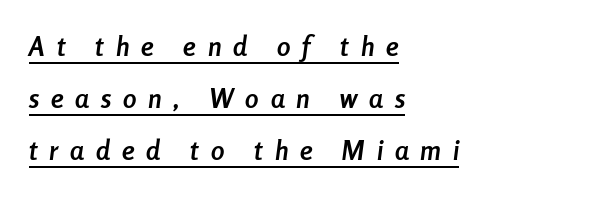
Q: Is the text bold? A: Yes.
Q: Is the text italic (slanted)? A: Yes, it leans right by about 8 degrees.
Q: Is the text underlined? A: Yes.
Q: How is the paragraph aligned? A: Left-aligned.
Q: Is the spacing between letters normal or unusually wide? A: Unusually wide.
Q: Is the spacing between lines tight, normal or loose? A: Loose.
